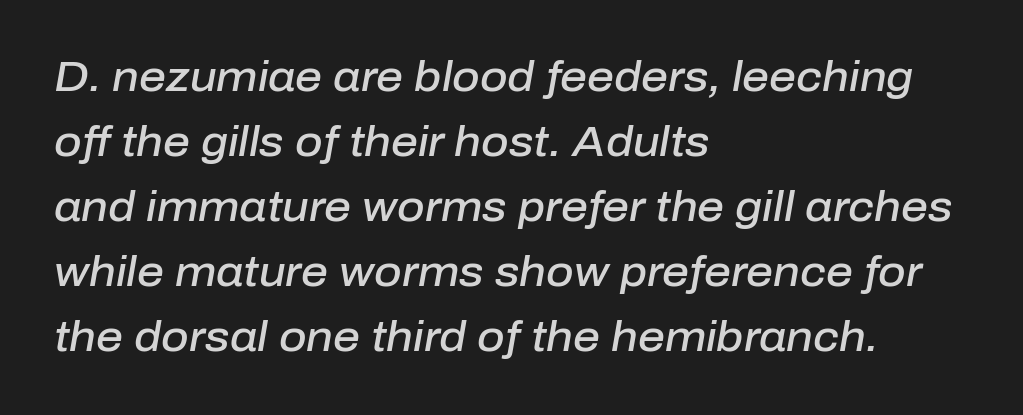
{"italic": "yes", "lean": "right", "slant_degrees": 10, "bold": "semi", "weight": "semibold", "width": "normal", "stroke_contrast": "low", "x_height": "medium", "monospaced": "no", "underline": "no", "align": "left", "line_spacing": "normal", "line_spacing_ratio": 1.55, "letter_spacing": "normal", "letter_spacing_em": 0.0, "glyph_px": 42}
